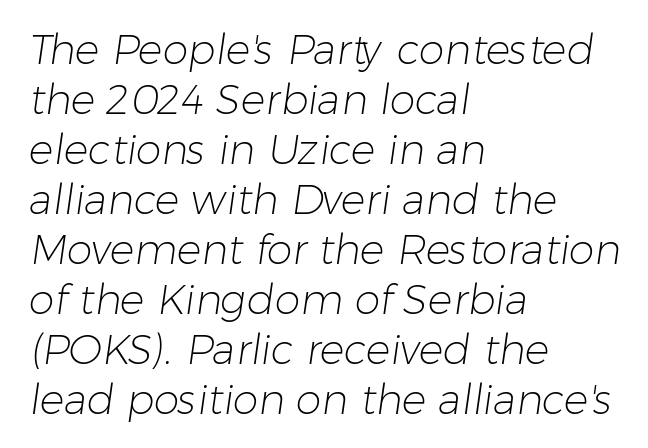
{"serif": "no", "bold": "no", "weight": "light", "width": "normal", "stroke_contrast": "low", "x_height": "medium", "monospaced": "no", "underline": "no", "align": "left", "line_spacing_ratio": 1.22, "letter_spacing": "normal", "letter_spacing_em": 0.0, "glyph_px": 41}
